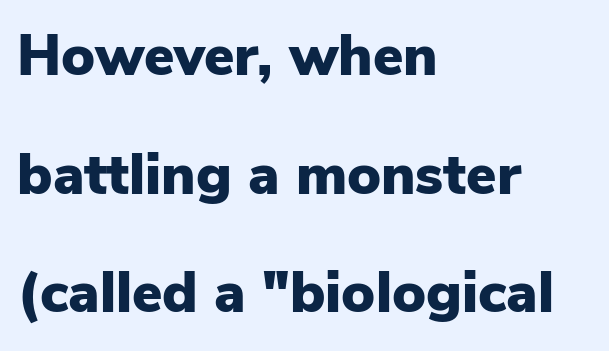
The image shows 57 px heavy sans-serif type, upright; set left-aligned, loose line spacing (2.08x), normal letter spacing, not underlined; low stroke contrast and a medium x-height.
